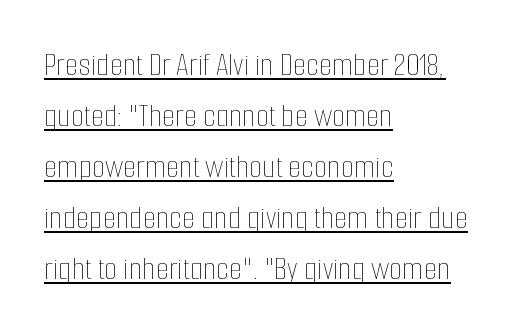
Q: Is the text bold? A: No.
Q: Is the text italic (slanted)? A: No, it is upright.
Q: Is the text underlined? A: Yes.
Q: How is the paragraph aligned? A: Left-aligned.
Q: Is the spacing between letters normal or unusually wide? A: Normal.
Q: Is the spacing between lines tight, normal or loose? A: Normal.
Q: Width (condensed, normal, or wide)? A: Condensed.
Q: Stroke contrast? A: Low.
Q: x-height? A: Medium.
Q: Monospaced? A: No.
